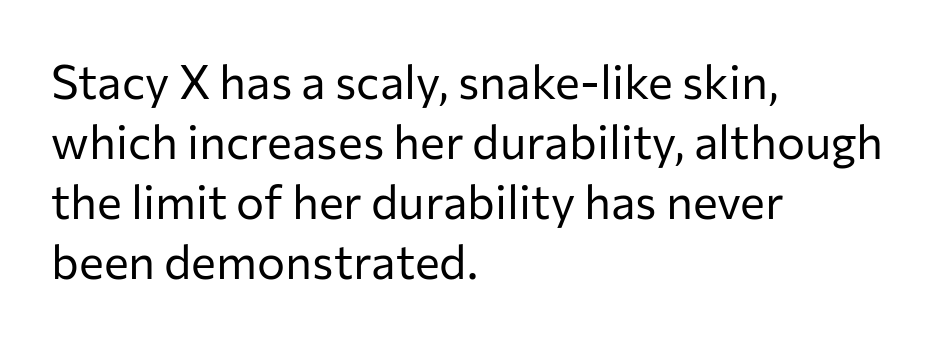
Teacher's note: observe the even left margin — that is flush-left alignment. The letters advance in unequal steps, a hallmark of proportional type. The font's upright variant was chosen for this text. Unlike a traditional serif, this face leaves its strokes unadorned. Does the leading feel generous? No, just average.
